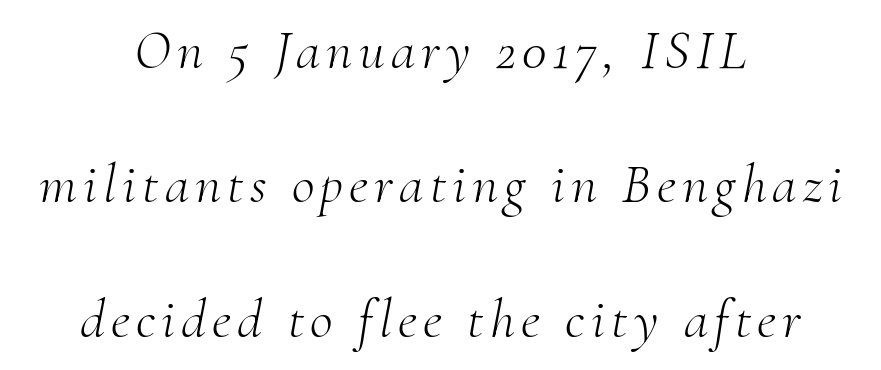
Visually the block forms a symmetrical silhouette, jagged on both flanks. Just letters on the line, the space beneath them empty. When letters slant like this, we call the style italic. The rendering uses natural spacing where letterforms have individual widths. Regarding leading, the lines here are spaced well apart.
